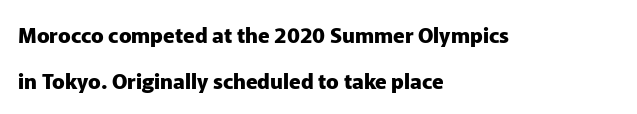
{"italic": "no", "bold": "yes", "underline": "no", "align": "left", "line_spacing": "loose", "line_spacing_ratio": 2.17, "letter_spacing": "normal", "letter_spacing_em": 0.0, "glyph_px": 21}
